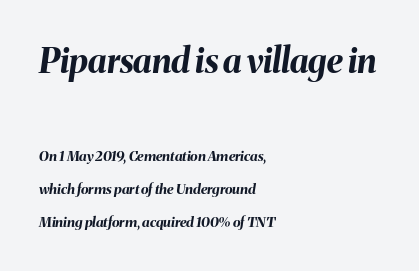
The image shows 34 px bold type, italic (leaning right); set left-aligned, loose line spacing (2.37x), normal letter spacing, not underlined; the first (top) block is 2.43x larger; medium stroke contrast and a medium x-height.
